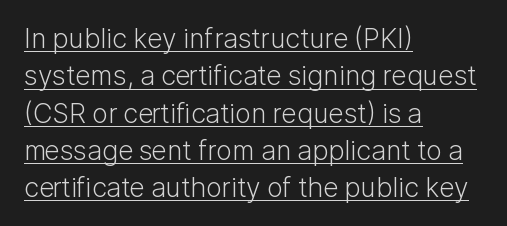
Q: Is the text bold? A: No.
Q: Is the text italic (slanted)? A: No, it is upright.
Q: Is the text underlined? A: Yes.
Q: How is the paragraph aligned? A: Left-aligned.
Q: Is the spacing between letters normal or unusually wide? A: Normal.
Q: Is the spacing between lines tight, normal or loose? A: Normal.
